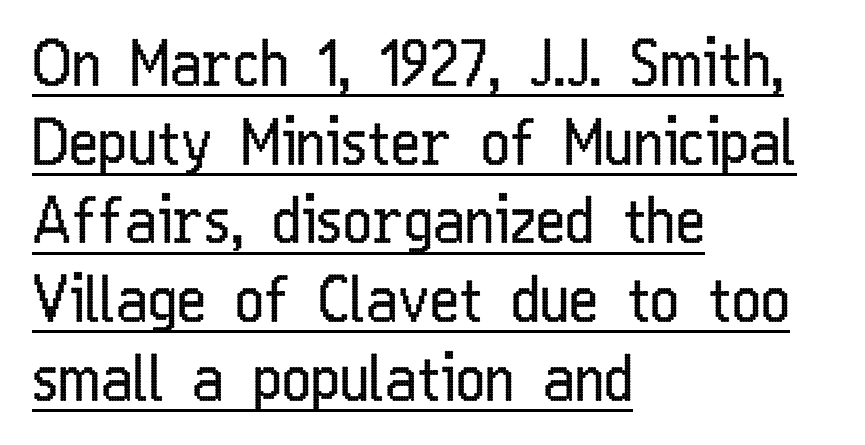
The image shows 63 px regular-weight, condensed sans-serif type, upright; set left-aligned, normal line spacing (1.25x), normal letter spacing, underlined; low stroke contrast and a medium x-height.
